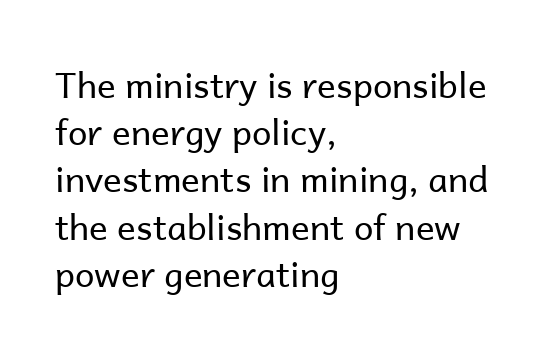
Q: Is the text bold? A: No.
Q: Is the text italic (slanted)? A: No, it is upright.
Q: Is the typeface a serif or a sans-serif typeface? A: Sans-serif.
Q: Is the text underlined? A: No.
Q: How is the paragraph aligned? A: Left-aligned.
Q: Is the spacing between letters normal or unusually wide? A: Normal.
Q: Is the spacing between lines tight, normal or loose? A: Normal.
Q: Width (condensed, normal, or wide)? A: Normal.
Q: Stroke contrast? A: Low.
Q: x-height? A: Medium.
Q: Monospaced? A: No.
